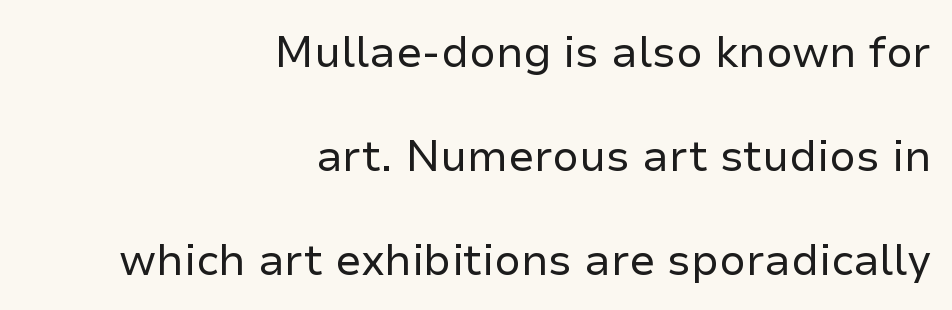
The image shows 43 px regular-weight sans-serif type, upright; set right-aligned, loose line spacing (2.42x), normal letter spacing, not underlined; low stroke contrast and a medium x-height.
